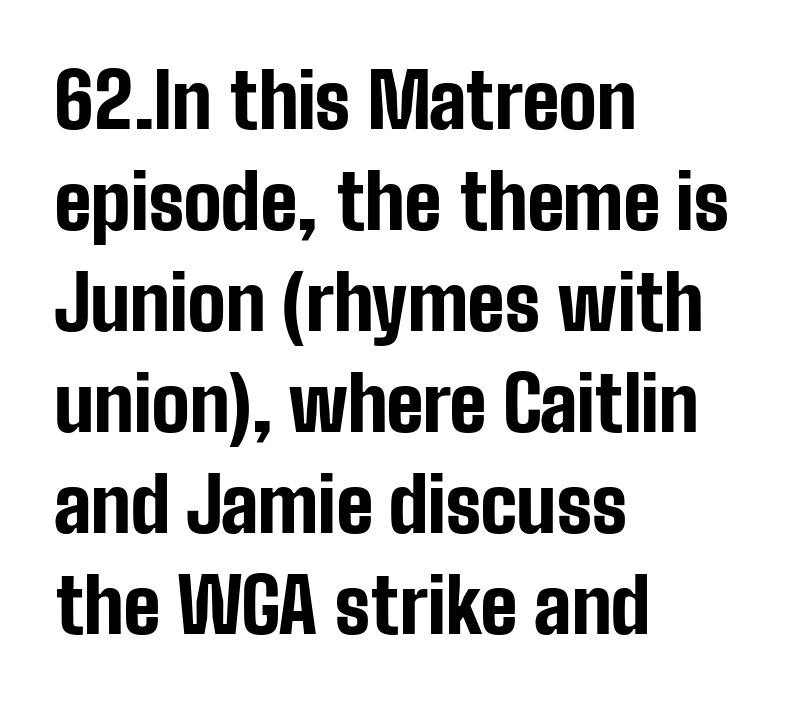
The image shows 76 px bold, condensed sans-serif type, upright; set left-aligned, normal line spacing (1.33x), normal letter spacing, not underlined; low stroke contrast and a medium x-height.
